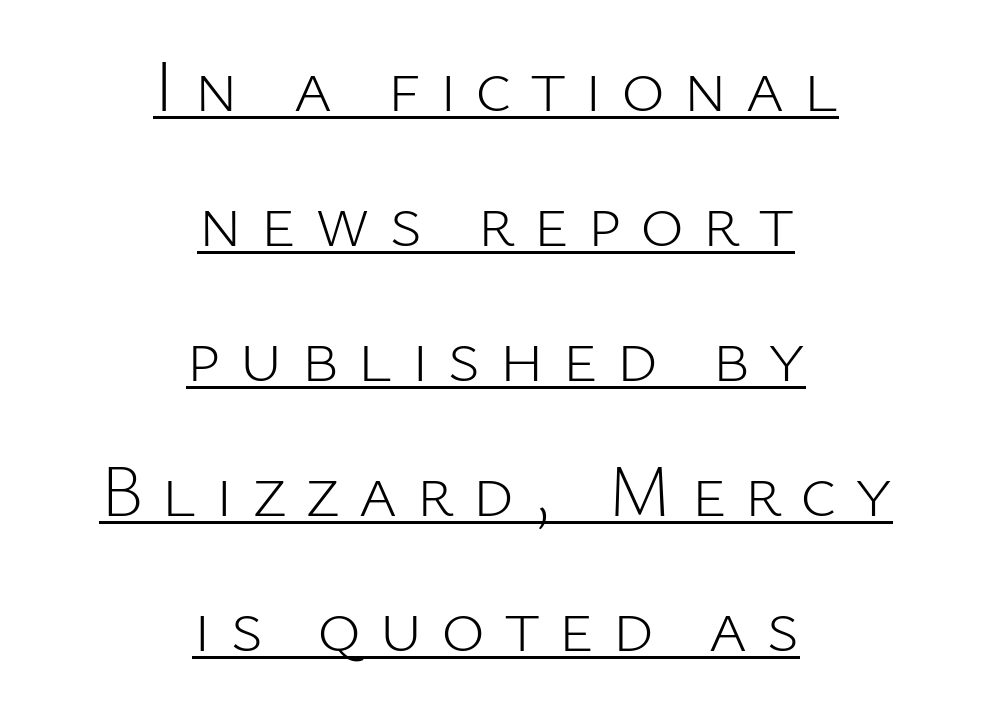
Q: Is the text bold? A: No.
Q: Is the text italic (slanted)? A: No, it is upright.
Q: Is the typeface a serif or a sans-serif typeface? A: Sans-serif.
Q: Is the text underlined? A: Yes.
Q: How is the paragraph aligned? A: Centered.
Q: Is the spacing between letters normal or unusually wide? A: Unusually wide.
Q: Width (condensed, normal, or wide)? A: Normal.
Q: Stroke contrast? A: Low.
Q: x-height? A: Medium.
Q: Monospaced? A: No.
